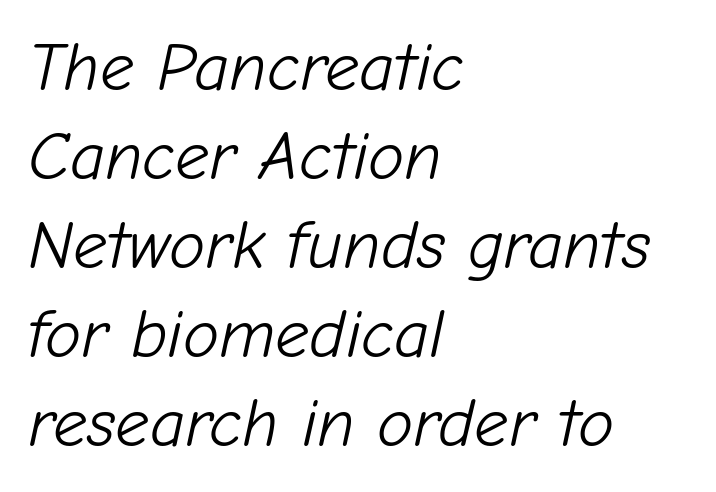
The image shows 68 px light type, italic (leaning right); set left-aligned, normal line spacing (1.31x), normal letter spacing, not underlined; low stroke contrast and a medium x-height.
